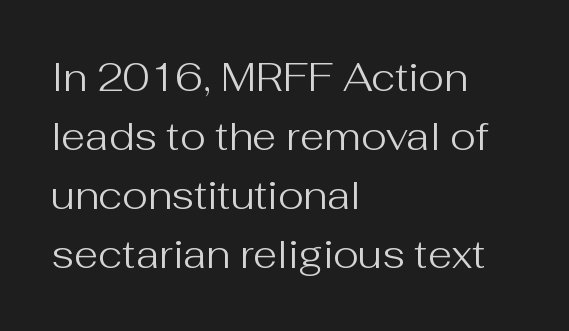
The image shows 39 px regular-weight sans-serif type, upright; set left-aligned, normal line spacing (1.51x), normal letter spacing, not underlined; medium stroke contrast and a medium x-height.
